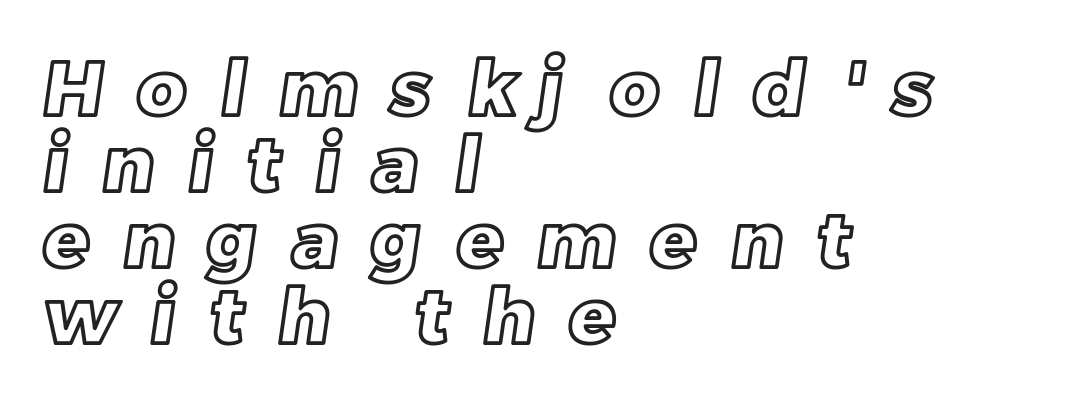
How would I describe the line gaps? Narrow and economical. This sample uses expanded letter spacing, leaving extra air between glyphs. Spacing verdict: proportional, widths tailored to each character. The string is rendered with underlining switched off.
